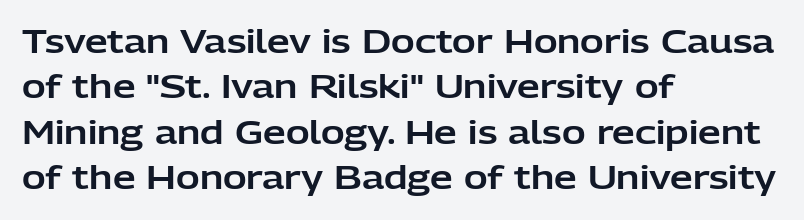
Q: Is the text italic (slanted)? A: No, it is upright.
Q: Is the typeface a serif or a sans-serif typeface? A: Sans-serif.
Q: Is the text underlined? A: No.
Q: How is the paragraph aligned? A: Left-aligned.
Q: Is the spacing between letters normal or unusually wide? A: Normal.
Q: Is the spacing between lines tight, normal or loose? A: Normal.
Q: Width (condensed, normal, or wide)? A: Normal.
Q: Stroke contrast? A: Low.
Q: x-height? A: Medium.
Q: Monospaced? A: No.
